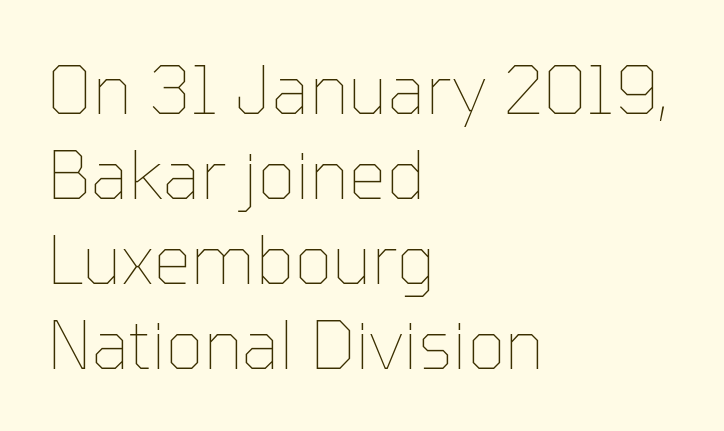
Here the glyphs are tracked normally, forming tight word shapes. How would I describe the line gaps? Plain and ordinary. The passage shown is typed in a proportional face where columns would drift. Notice how the passage keeps a crisp vertical edge on the left only. Plain, unruled lines of type. Compared with a typical body face, this is equally light or lighter still.
